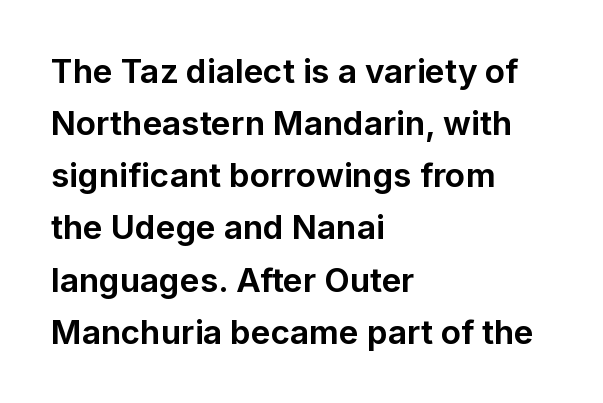
The letters sit at their default tracking, neither squeezed nor spread. Do the letters lean? They stand straight. Think of a printed novel: that variable character pitch is what you see here. Observe the absence of serifs on each vertical stroke in this sample.
